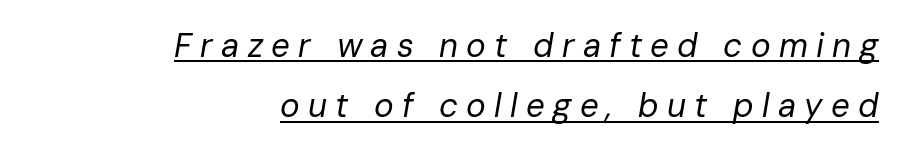
The image shows 33 px regular-weight type, italic (leaning right); set right-aligned, line spacing 1.83x, unusually wide letter spacing (+0.25 em), underlined; low stroke contrast and a medium x-height.
